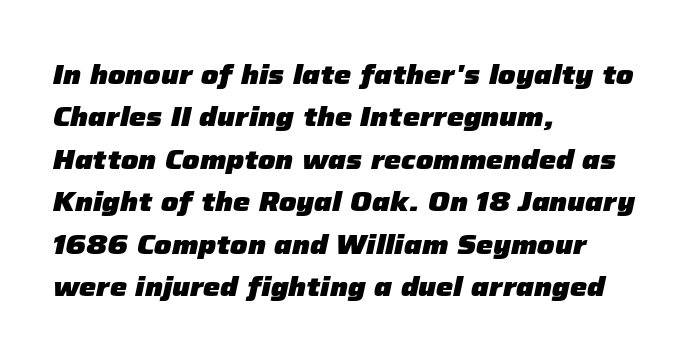
Q: Is the text bold? A: Yes.
Q: Is the text italic (slanted)? A: Yes, it leans right by about 12 degrees.
Q: Is the text underlined? A: No.
Q: How is the paragraph aligned? A: Left-aligned.
Q: Is the spacing between letters normal or unusually wide? A: Normal.
Q: Is the spacing between lines tight, normal or loose? A: Normal.
